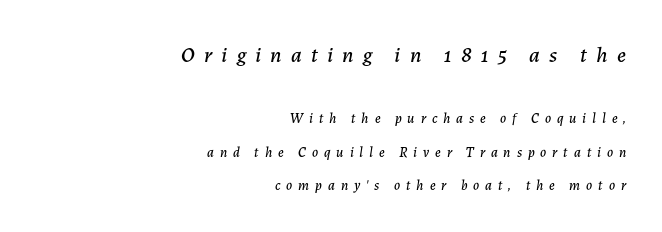
{"italic": "yes", "lean": "right", "slant_degrees": 7, "underline": "no", "align": "right", "line_spacing": "loose", "line_spacing_ratio": 2.39, "letter_spacing": "wide", "letter_spacing_em": 0.42, "larger_block": "first", "size_ratio": 1.57, "glyph_px": 22}
